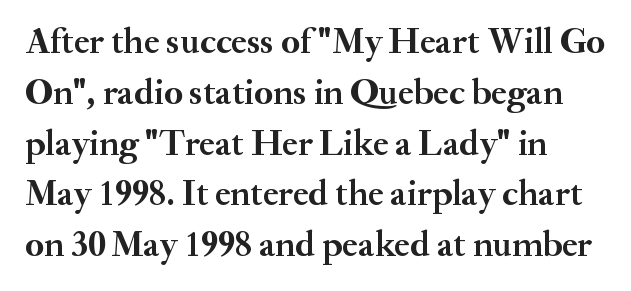
{"serif": "yes", "italic": "no", "bold": "yes", "weight": "semibold", "width": "normal", "stroke_contrast": "medium", "x_height": "small", "monospaced": "no", "underline": "no", "align": "left", "line_spacing": "normal", "line_spacing_ratio": 1.41, "letter_spacing": "normal", "letter_spacing_em": 0.0, "glyph_px": 36}
